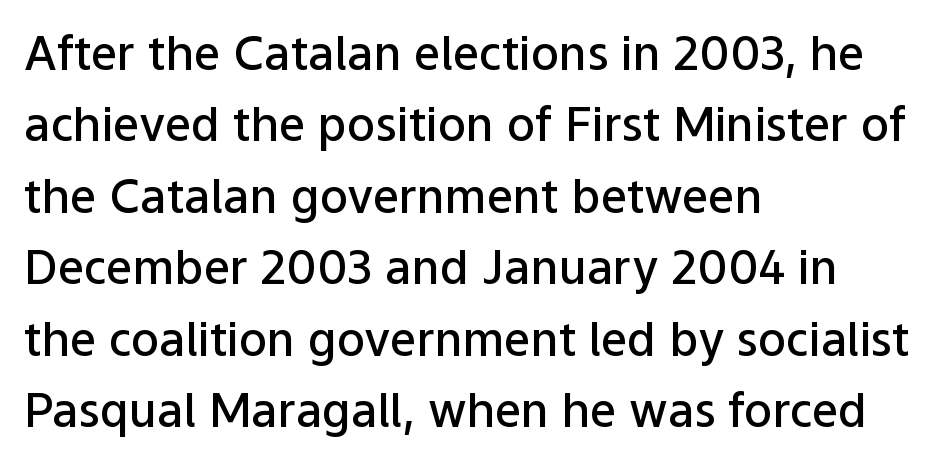
The image shows 47 px semibold sans-serif type, upright; set left-aligned, normal line spacing (1.52x), normal letter spacing, not underlined; low stroke contrast and a medium x-height.
